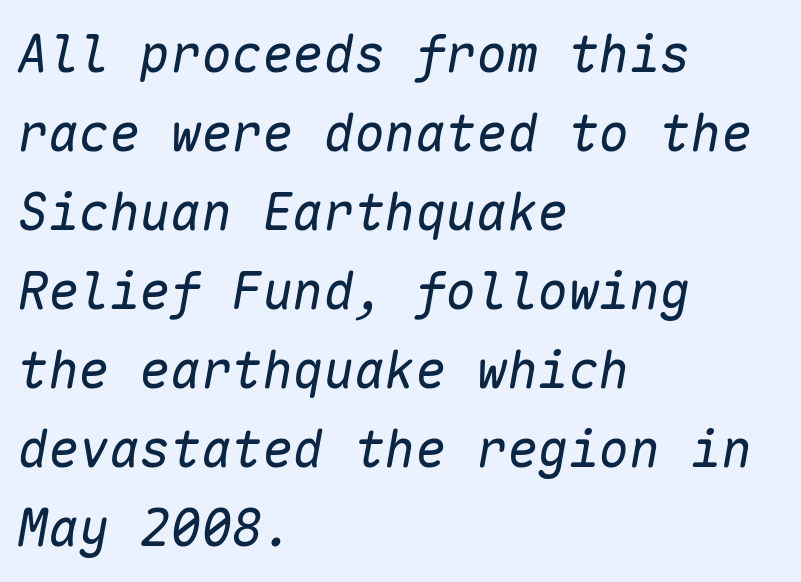
The image shows 51 px regular-weight type, italic (leaning right), monospaced; set left-aligned, normal line spacing (1.55x), normal letter spacing, not underlined; low stroke contrast and a medium x-height.
